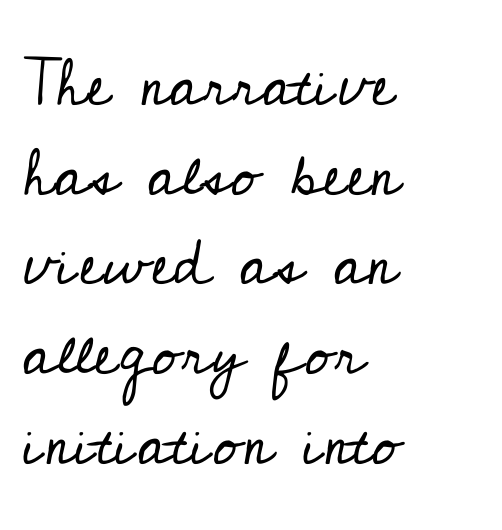
The image shows 65 px regular-weight serif type; set left-aligned, normal line spacing (1.38x), normal letter spacing, not underlined; low stroke contrast and a small x-height.
